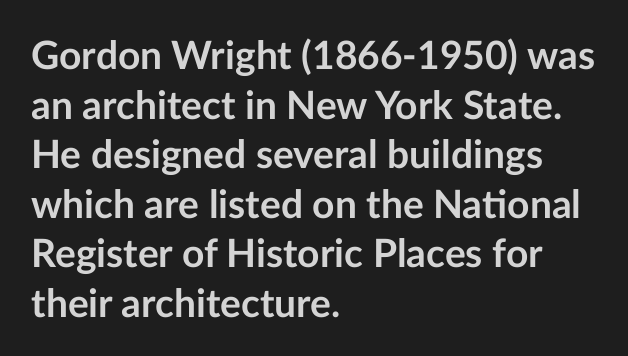
The designer left line spacing at the default. Plenty of ink on the page — the face is bold. Only glyphs here, with clear space below each row. This rendering uses left alignment, leaving the right contour irregular. A sans-serif font was chosen for this passage.
